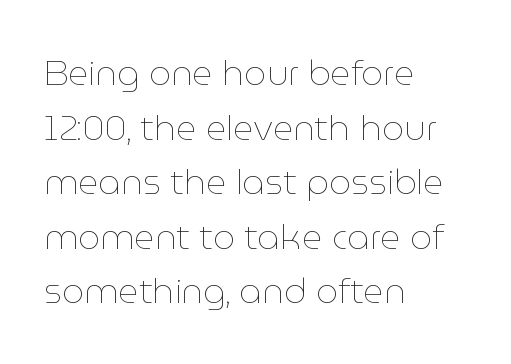
{"italic": "no", "bold": "no", "weight": "thin", "width": "normal", "stroke_contrast": "low", "x_height": "medium", "monospaced": "no", "underline": "no", "align": "left", "line_spacing": "normal", "line_spacing_ratio": 1.56, "letter_spacing": "normal", "letter_spacing_em": 0.0, "glyph_px": 35}
